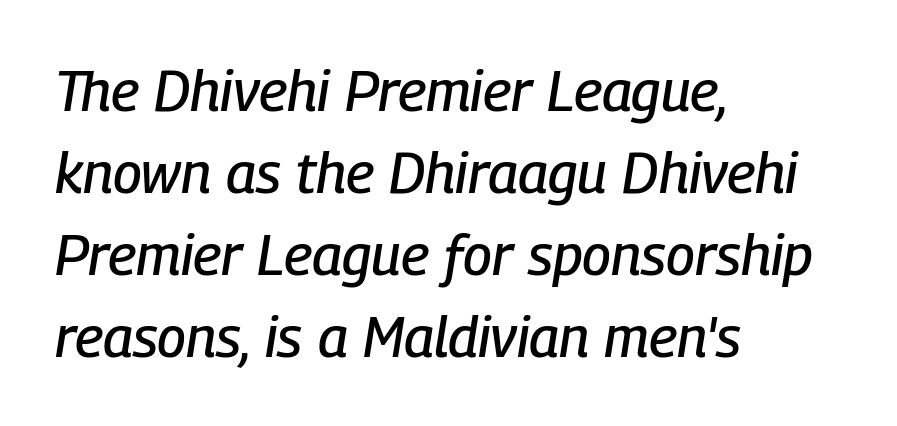
Q: Is the text italic (slanted)? A: Yes, it leans right by about 9 degrees.
Q: Is the text underlined? A: No.
Q: How is the paragraph aligned? A: Left-aligned.
Q: Is the spacing between letters normal or unusually wide? A: Normal.
Q: Is the spacing between lines tight, normal or loose? A: Normal.
Q: Width (condensed, normal, or wide)? A: Condensed.
Q: Stroke contrast? A: Low.
Q: x-height? A: Medium.
Q: Monospaced? A: No.
